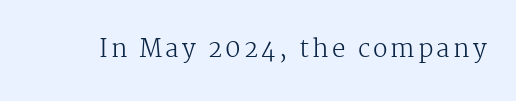
Q: Is the text bold? A: No.
Q: Is the text italic (slanted)? A: No, it is upright.
Q: Is the text underlined? A: No.
